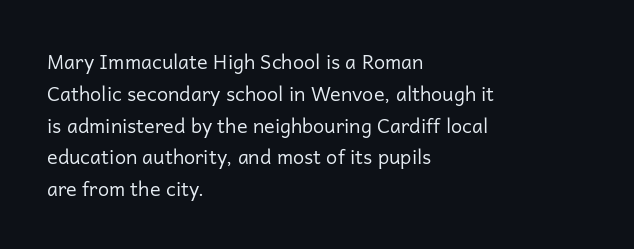
The image shows 20 px text type, upright; set left-aligned, normal line spacing (1.59x), normal letter spacing, not underlined.
